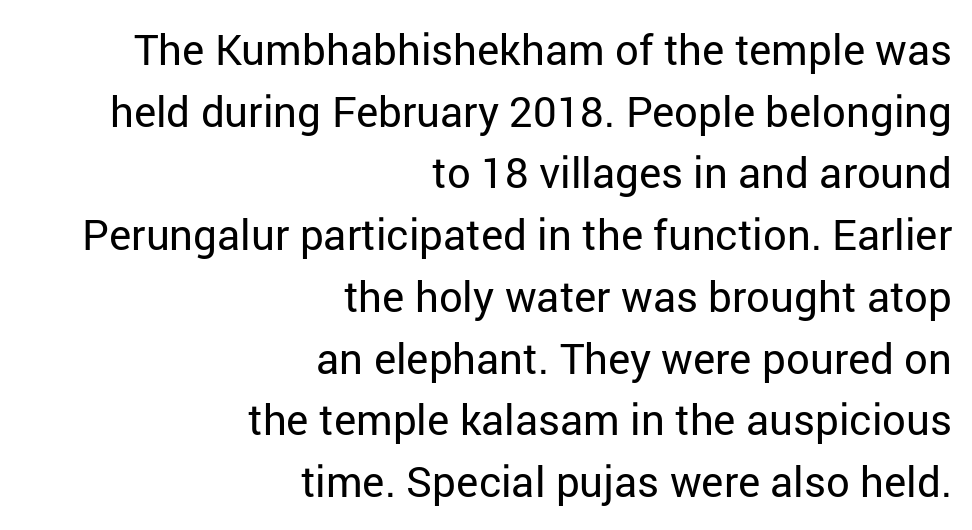
{"serif": "no", "italic": "no", "bold": "no", "weight": "regular", "width": "normal", "stroke_contrast": "low", "x_height": "medium", "monospaced": "no", "underline": "no", "align": "right", "line_spacing": "normal", "line_spacing_ratio": 1.47, "letter_spacing": "normal", "letter_spacing_em": 0.0, "glyph_px": 42}
